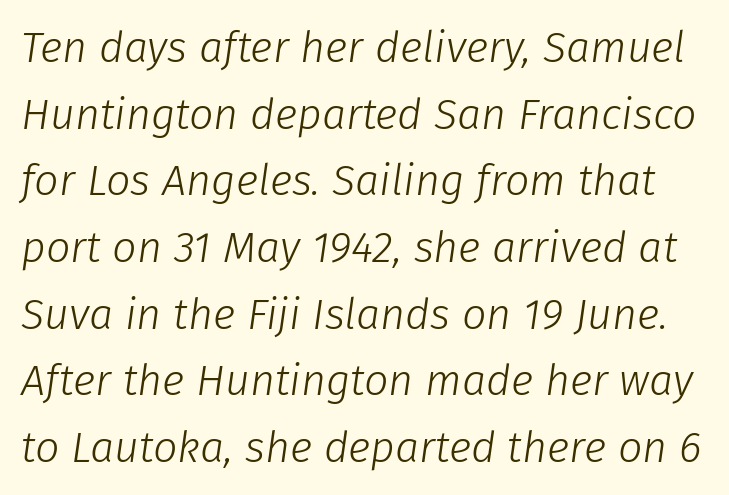
Q: Is the text bold? A: No.
Q: Is the text italic (slanted)? A: Yes, it leans right by about 8 degrees.
Q: Is the text underlined? A: No.
Q: Is the spacing between letters normal or unusually wide? A: Normal.
Q: Is the spacing between lines tight, normal or loose? A: Normal.
Q: Width (condensed, normal, or wide)? A: Normal.
Q: Stroke contrast? A: Low.
Q: x-height? A: Medium.
Q: Monospaced? A: No.
